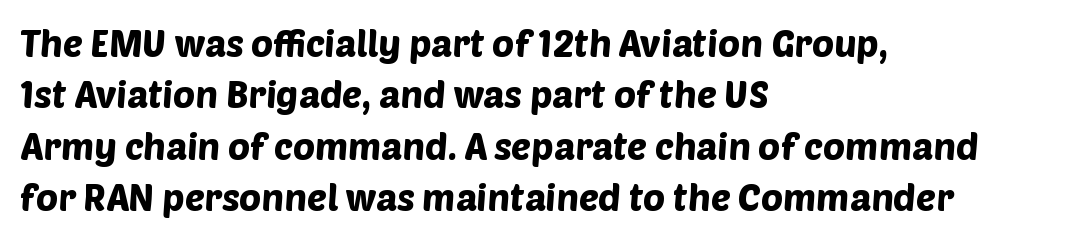
Examine the stroke ends and you'll find no serifs. The zone under the glyphs is completely vacant. The ragged edge is on the right, which tells us the setting is flush left. This sample has the flowing, uneven cadence of proportional lettering.
